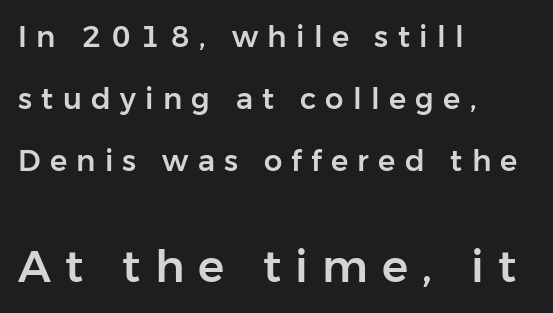
{"serif": "no", "italic": "no", "width": "normal", "stroke_contrast": "low", "x_height": "medium", "monospaced": "no", "underline": "no", "align": "left", "line_spacing": "loose", "line_spacing_ratio": 2.14, "letter_spacing": "wide", "letter_spacing_em": 0.32, "larger_block": "second", "size_ratio": 1.52, "glyph_px": 44}
